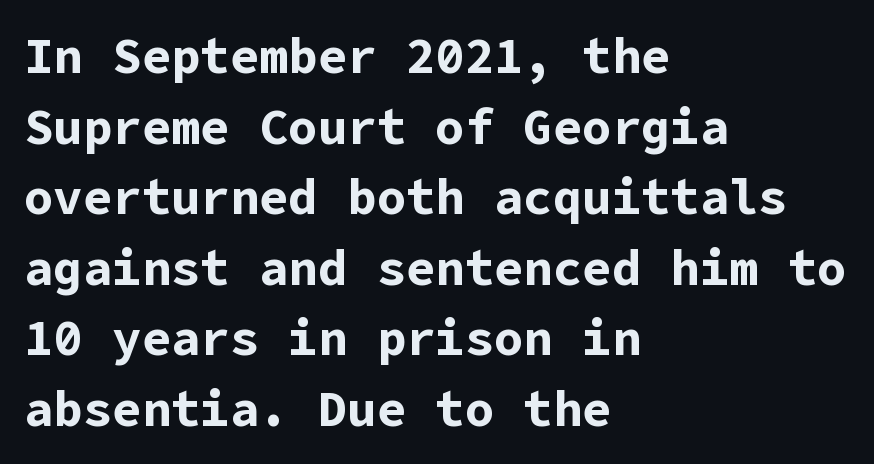
The passage shown is typeset with a sans-serif family. These lines keep a tight, regular rhythm from letter to letter. Typographic density is high because the face is bold. The strip under each line holds only bare page.
